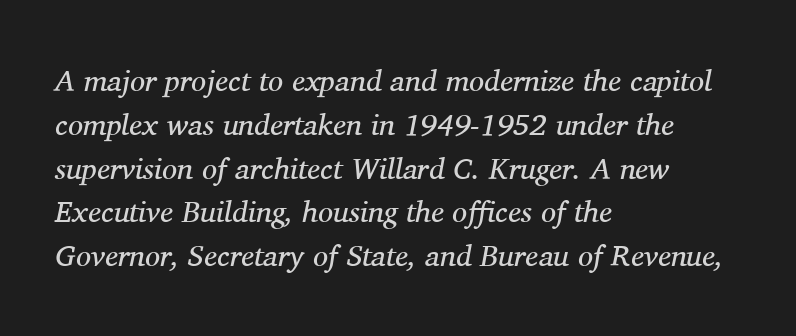
The image shows 30 px regular-weight serif type, italic (leaning right); set left-aligned, normal line spacing (1.46x), normal letter spacing, not underlined; medium stroke contrast and a medium x-height.
